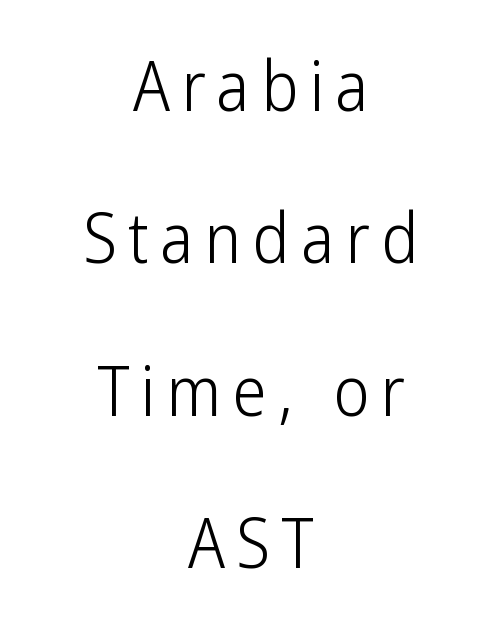
Q: Is the text bold? A: No.
Q: Is the text italic (slanted)? A: No, it is upright.
Q: Is the typeface a serif or a sans-serif typeface? A: Sans-serif.
Q: Is the text underlined? A: No.
Q: How is the paragraph aligned? A: Centered.
Q: Is the spacing between lines tight, normal or loose? A: Loose.
Q: Width (condensed, normal, or wide)? A: Condensed.
Q: Stroke contrast? A: Low.
Q: x-height? A: Medium.
Q: Monospaced? A: No.
